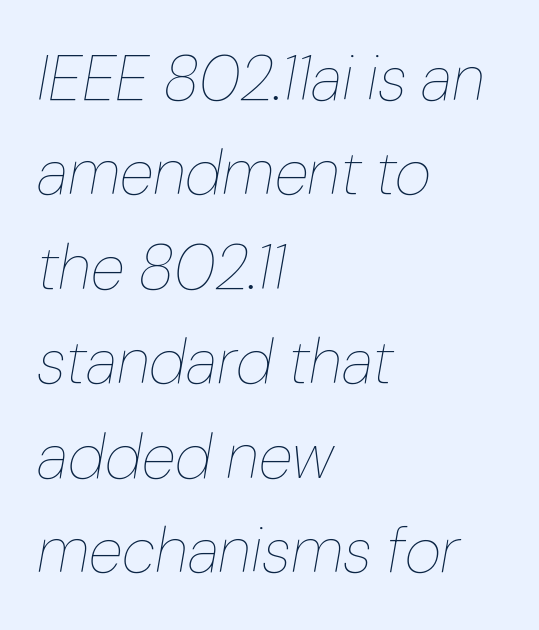
A typesetter would call this proportional, since set widths differ per character. Typeset ragged right — the left edge is the straight one. The area under the type is left untouched. This sample uses an oblique cut, with every glyph tilted off the vertical. The line texture is even and compact thanks to regular tracking.
